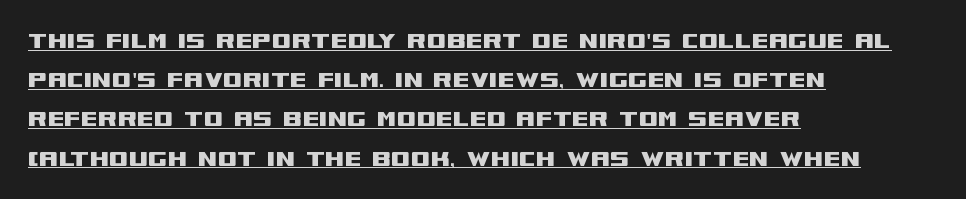
The horizontal fit of the characters is conventional and even. Letterform terminals end flat and unadorned throughout the passage. The axis of the letterforms is exactly vertical. Somebody hit Ctrl+U on this one — the words are underlined. Does the leading feel generous? No, just average.
